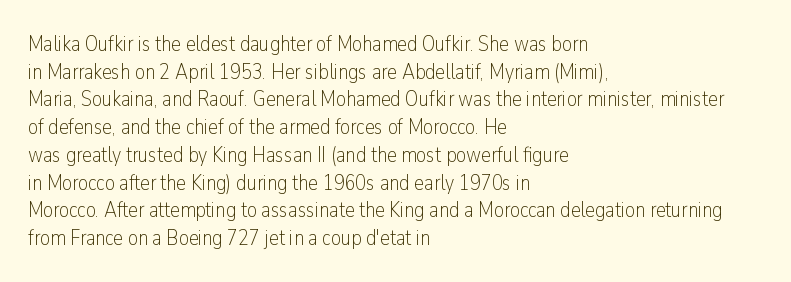
The typeface has the unassuming heft of standard copy or less. Vertical strokes here are truly vertical. A clean baseline with only descenders dipping below it. Default kerning and tracking; the words read as compact shapes.
